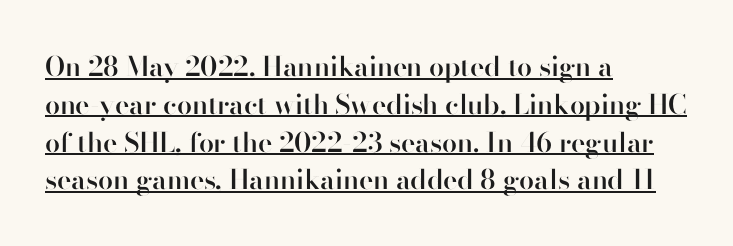
This rendering leaves character spacing at its baseline value. You can see a thin bar hugging the bottom of the glyphs. The face used here is a semibold: visibly heavier than regular, lighter than bold. Compared with typical paragraphs, the rows here are spaced about the same. Style check: upright.
